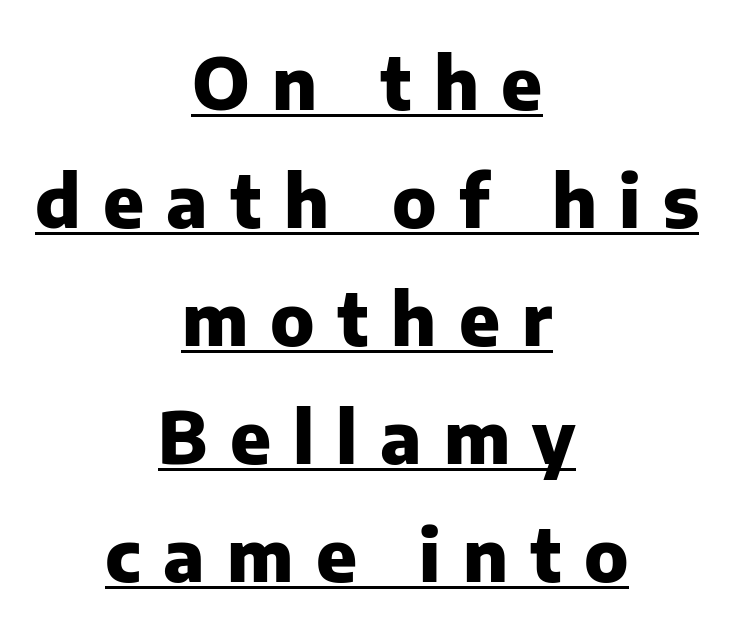
The image shows 72 px heavy sans-serif type, upright; set centered, normal line spacing (1.64x), unusually wide letter spacing (+0.31 em), underlined; low stroke contrast and a medium x-height.
